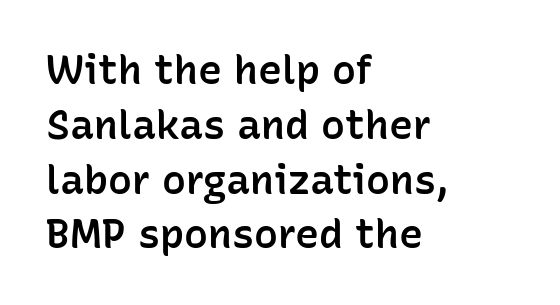
Q: Is the text bold? A: Semi-bold.
Q: Is the text italic (slanted)? A: No, it is upright.
Q: Is the typeface a serif or a sans-serif typeface? A: Sans-serif.
Q: Is the text underlined? A: No.
Q: How is the paragraph aligned? A: Left-aligned.
Q: Is the spacing between letters normal or unusually wide? A: Normal.
Q: Is the spacing between lines tight, normal or loose? A: Normal.
Q: Width (condensed, normal, or wide)? A: Normal.
Q: Stroke contrast? A: Low.
Q: x-height? A: Medium.
Q: Monospaced? A: No.
